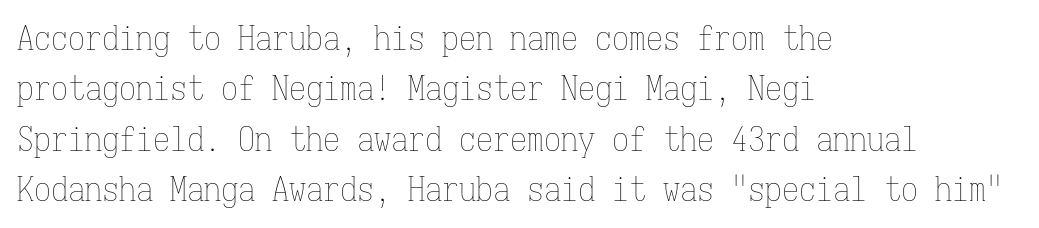
The image shows 34 px thin, condensed type, upright, monospaced; set left-aligned, normal line spacing (1.48x), normal letter spacing, not underlined; low stroke contrast and a medium x-height.
